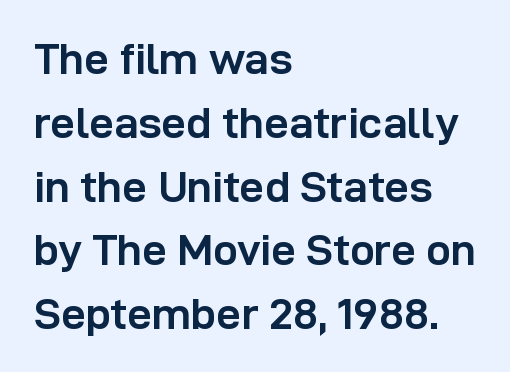
Descenders are the only things crossing below the line. This sample is left-justified, so line endings fall wherever the words run out. This sample uses an upright cut, with every glyph sitting square on the baseline. Compared with an ordinary text face, these strokes are far heavier — a full bold. How would I describe the line gaps? Plain and ordinary.
